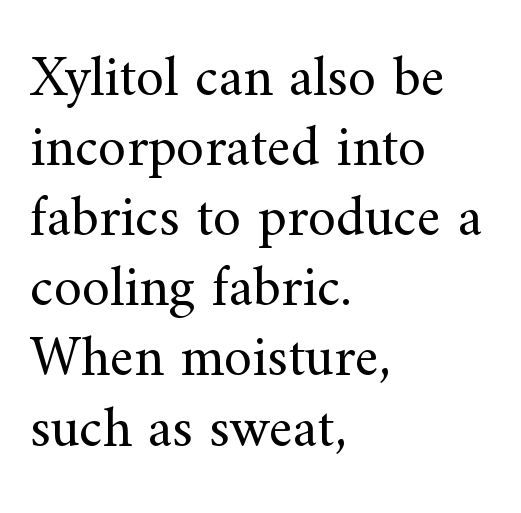
{"serif": "yes", "italic": "no", "bold": "no", "weight": "regular", "width": "normal", "stroke_contrast": "medium", "x_height": "small", "monospaced": "no", "underline": "no", "align": "left", "line_spacing_ratio": 1.23, "letter_spacing": "normal", "letter_spacing_em": 0.0, "glyph_px": 57}
